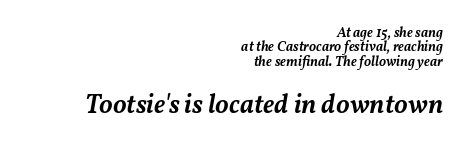
{"italic": "yes", "lean": "right", "slant_degrees": 11, "bold": "semi", "underline": "no", "align": "right", "line_spacing": "tight", "line_spacing_ratio": 1.02, "letter_spacing": "normal", "letter_spacing_em": 0.0, "larger_block": "second", "size_ratio": 1.93, "glyph_px": 27}
